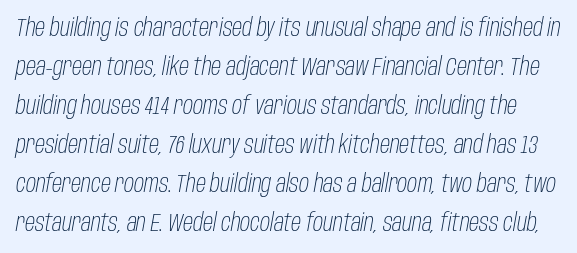
The face used here is rendered with its standard letterfit. One glance says typical: line gaps are just what's usual. A typesetter would mark this as italic. Counters stay open thanks to moderate or lighter strokes. Unmarked baselines from the first word to the last.
